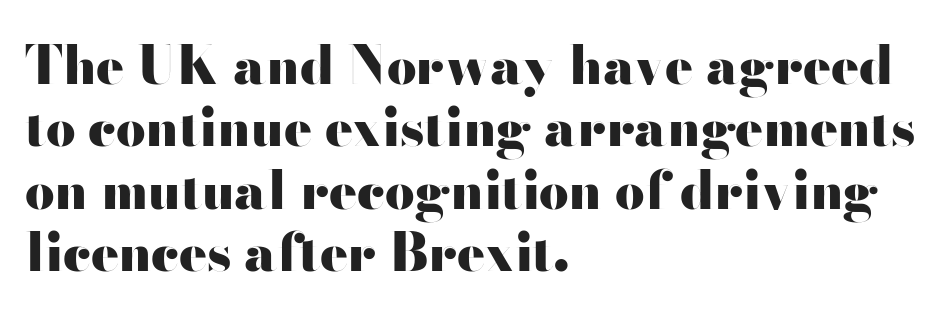
A dark, heavy texture on the line: the type is bold. Serif or sans? Sans — the stroke terminals are bare. The paragraph shown leans on its left margin. Anything drawn beneath the words? Only blank space. The line texture is even and compact thanks to regular tracking.
